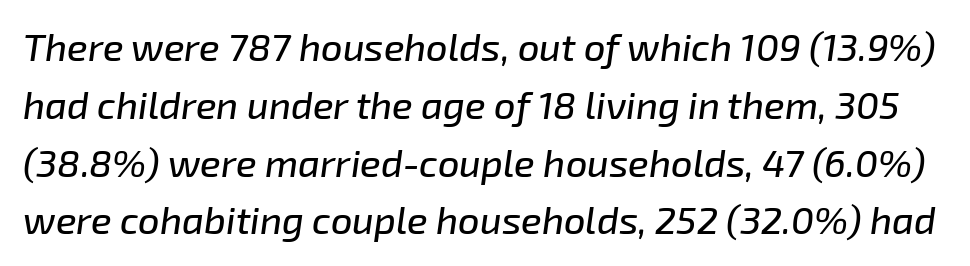
{"italic": "yes", "lean": "right", "slant_degrees": 8, "width": "normal", "stroke_contrast": "low", "x_height": "medium", "monospaced": "no", "underline": "no", "line_spacing": "normal", "line_spacing_ratio": 1.52, "letter_spacing": "normal", "letter_spacing_em": 0.0, "glyph_px": 38}
